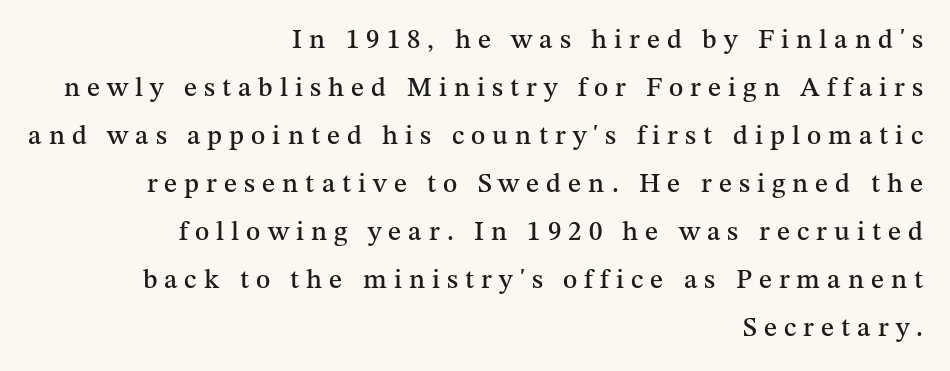
A roman cut, with each character standing at attention. Honestly, the letter spacing is so wide it's the main thing you notice. Line endings align vertically; line beginnings do not. The space beneath each line is pristine and unruled.
